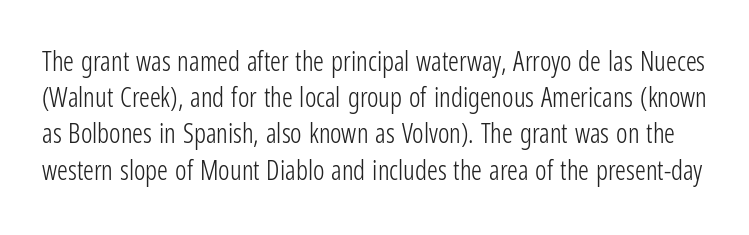
This sample uses an upright cut, with every glyph sitting square on the baseline. Compared with typical paragraphs, the rows here are spaced about the same. Nothing heavy about these letters — not bold at all. Honestly, there is no underline to notice here at all. This sample uses plain, unmodified letter spacing.
